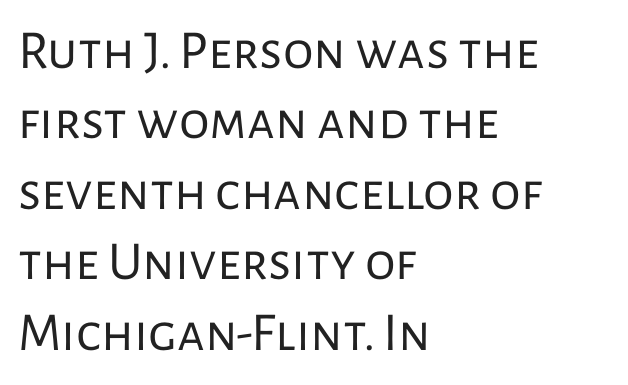
{"serif": "no", "italic": "no", "bold": "no", "weight": "regular", "width": "normal", "stroke_contrast": "low", "x_height": "medium", "monospaced": "no", "underline": "no", "align": "left", "line_spacing": "normal", "line_spacing_ratio": 1.28, "letter_spacing": "normal", "letter_spacing_em": 0.0, "glyph_px": 55}
